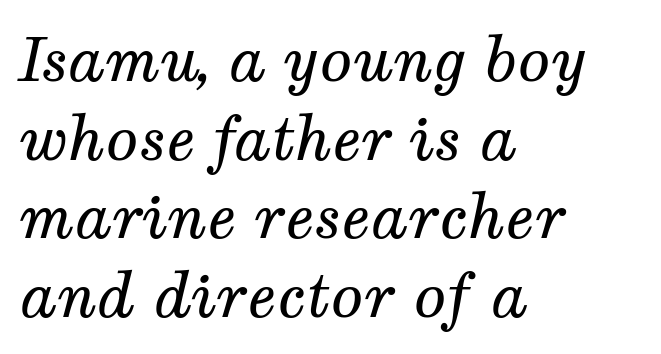
The area under the type is left untouched. Spacing verdict: proportional, widths tailored to each character. Line starts are locked; line ends wander. There's an unmistakable incline to the writing here. A typesetter would call this zero additional tracking. Note: serifs present on the glyphs.
